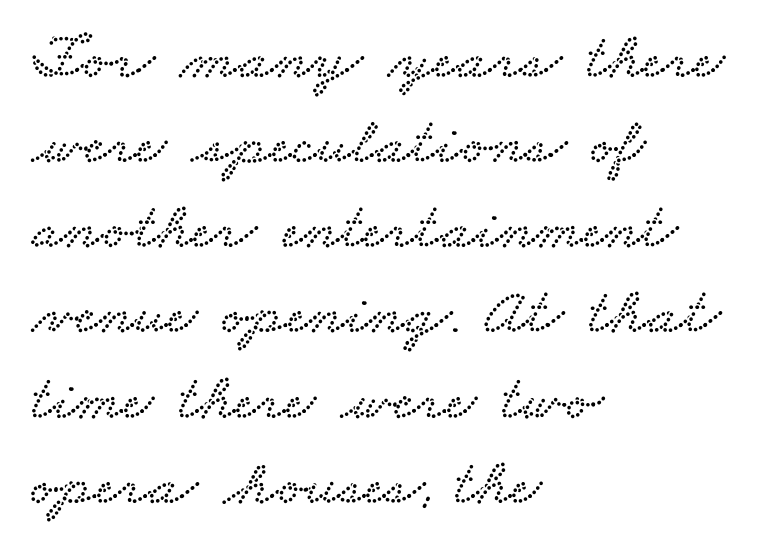
Q: Is the typeface a serif or a sans-serif typeface? A: Serif.
Q: Is the text underlined? A: No.
Q: How is the paragraph aligned? A: Left-aligned.
Q: Is the spacing between letters normal or unusually wide? A: Normal.
Q: Is the spacing between lines tight, normal or loose? A: Normal.
Q: Width (condensed, normal, or wide)? A: Wide.
Q: Stroke contrast? A: Low.
Q: x-height? A: Small.
Q: Monospaced? A: No.
